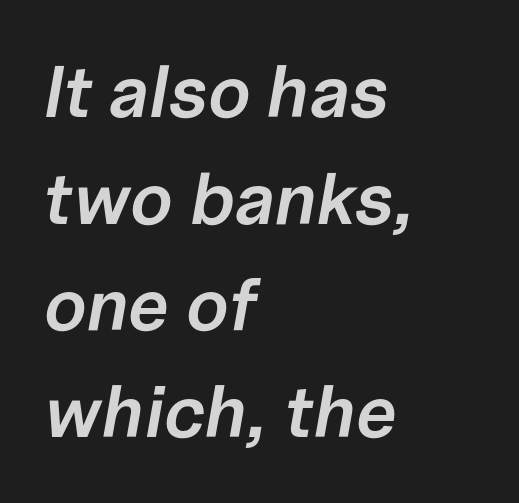
The image shows 73 px semibold type, italic (leaning right); set left-aligned, normal line spacing (1.46x), normal letter spacing, not underlined; low stroke contrast and a medium x-height.
